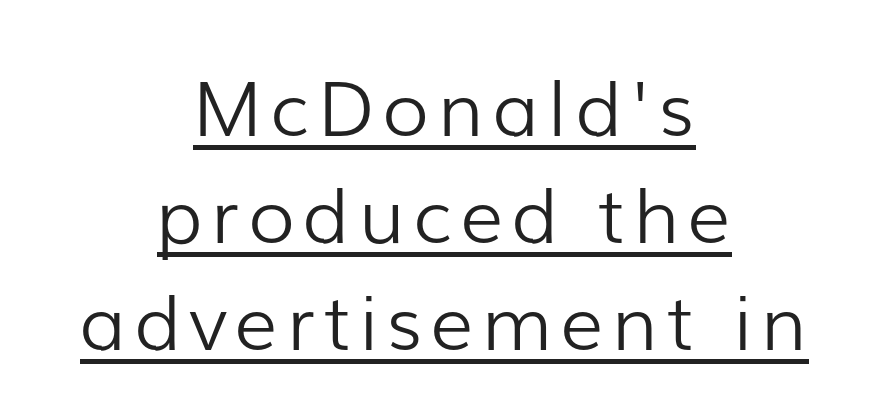
The compositor balanced each line on the midline. If you measured baseline to baseline, you'd find a middling distance. Decoration check: the copy is underlined. This reads as an unemphasized weight, regular at the heaviest. Proportional: the letters do not fall into vertical columns.
